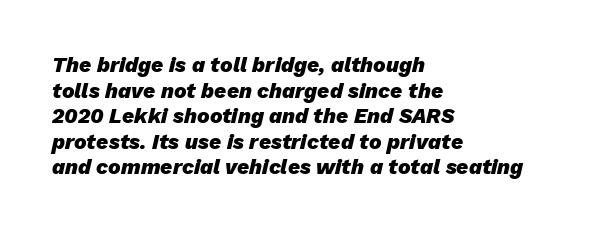
Q: Is the text bold? A: Yes.
Q: Is the text italic (slanted)? A: Yes, it leans right by about 13 degrees.
Q: Is the text underlined? A: No.
Q: How is the paragraph aligned? A: Left-aligned.
Q: Is the spacing between letters normal or unusually wide? A: Normal.
